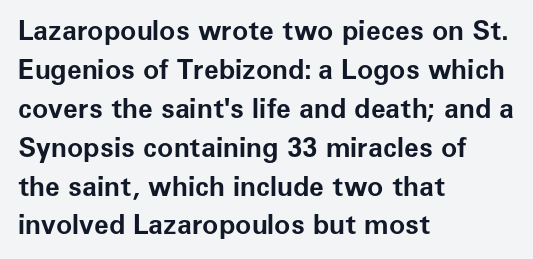
Q: Is the text bold? A: Yes.
Q: Is the text italic (slanted)? A: No, it is upright.
Q: Is the text underlined? A: No.
Q: How is the paragraph aligned? A: Left-aligned.
Q: Is the spacing between letters normal or unusually wide? A: Normal.
Q: Is the spacing between lines tight, normal or loose? A: Normal.
